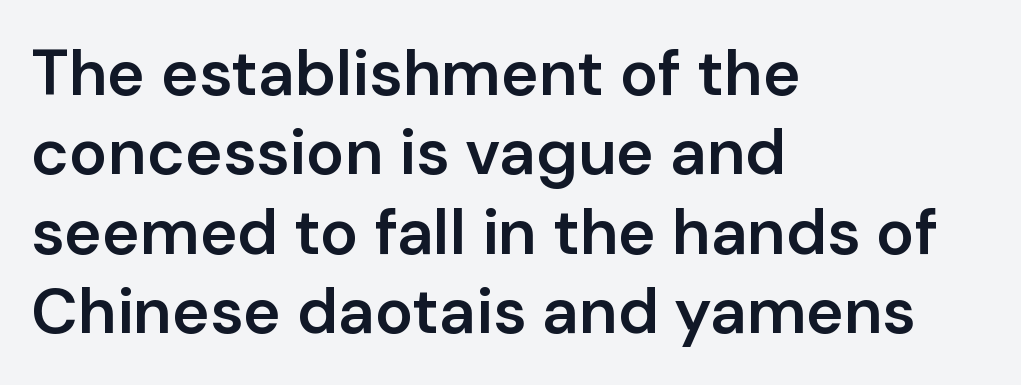
The image shows 64 px semibold sans-serif type, upright; set left-aligned, line spacing 1.24x, normal letter spacing, not underlined; low stroke contrast and a medium x-height.
